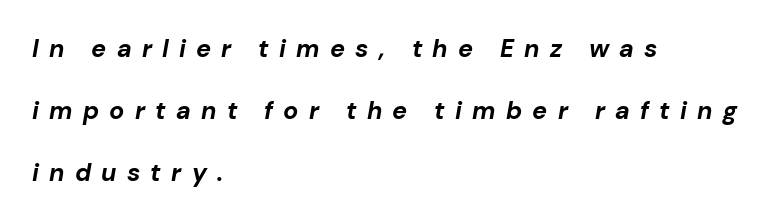
Q: Is the text bold? A: Yes.
Q: Is the text italic (slanted)? A: Yes, it leans right by about 10 degrees.
Q: Is the text underlined? A: No.
Q: How is the paragraph aligned? A: Left-aligned.
Q: Is the spacing between letters normal or unusually wide? A: Unusually wide.
Q: Is the spacing between lines tight, normal or loose? A: Loose.
